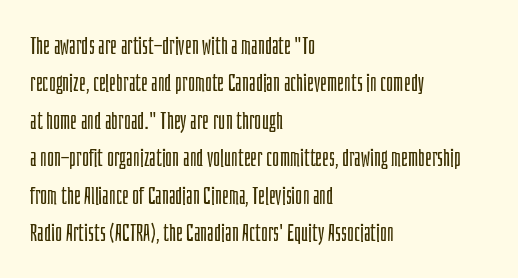
Q: Is the text bold? A: No.
Q: Is the text italic (slanted)? A: No, it is upright.
Q: Is the text underlined? A: No.
Q: How is the paragraph aligned? A: Left-aligned.
Q: Is the spacing between letters normal or unusually wide? A: Normal.
Q: Is the spacing between lines tight, normal or loose? A: Normal.
